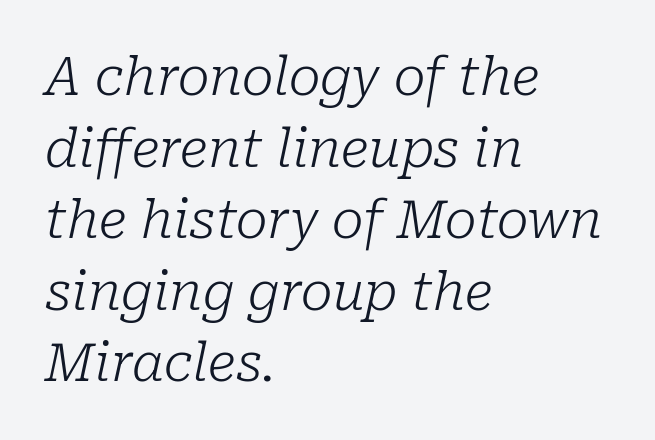
The image shows 53 px light serif type, italic (leaning right); set left-aligned, normal line spacing (1.35x), normal letter spacing, not underlined; low stroke contrast and a medium x-height.
